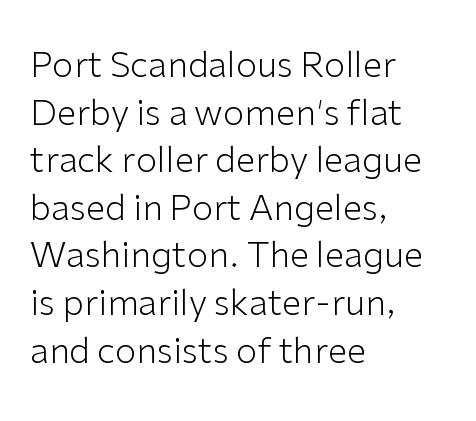
The image shows 35 px light sans-serif type, upright; set left-aligned, normal line spacing (1.36x), normal letter spacing, not underlined; low stroke contrast and a medium x-height.
